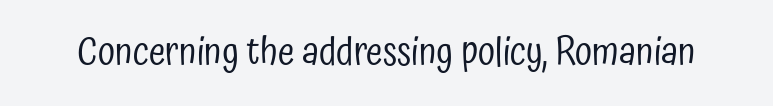
Here the designer chose a conventional face with non-uniform glyph widths. These glyphs show unthickened strokes, regular width or finer. Notice how the stems are strictly vertical — no italics here. You could call the tracking neutral — neither tight nor loose. Descenders are the only things crossing below the line.
